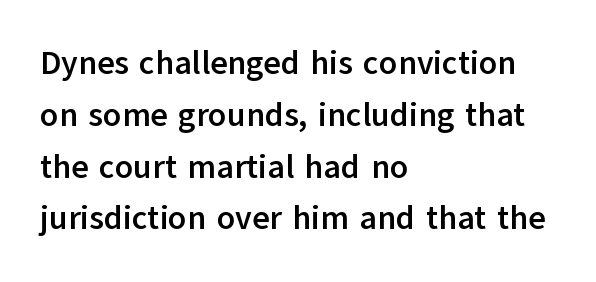
{"serif": "no", "italic": "no", "bold": "yes", "weight": "semibold", "width": "normal", "stroke_contrast": "low", "x_height": "medium", "monospaced": "no", "underline": "no", "align": "left", "line_spacing": "normal", "line_spacing_ratio": 1.57, "letter_spacing": "normal", "letter_spacing_em": 0.0, "glyph_px": 33}
